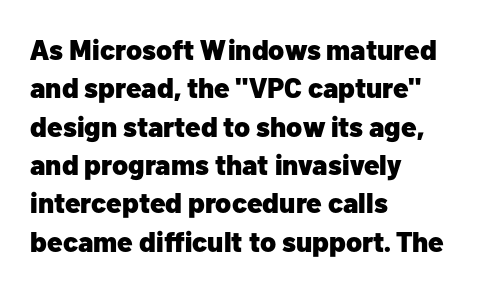
A typesetter would call this zero additional tracking. Bare-footed words on every line. The rag falls on the right side of this text block. Note: no serifs on the glyphs.
